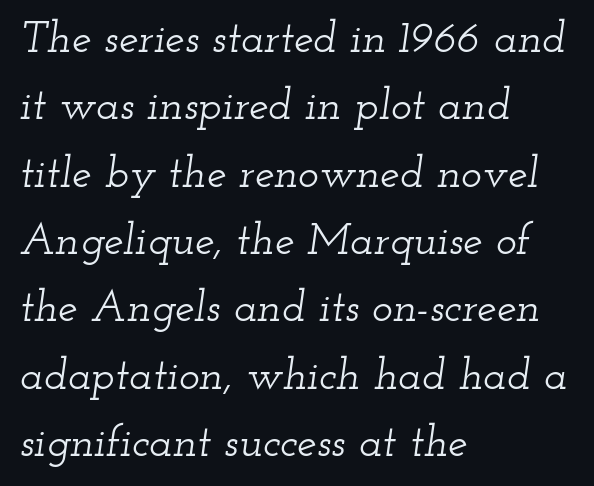
The font family rendered here belongs to the serif group. Short and long lines alike share a common starting point at left. Regular leading. Spacing verdict: proportional, widths tailored to each character.
